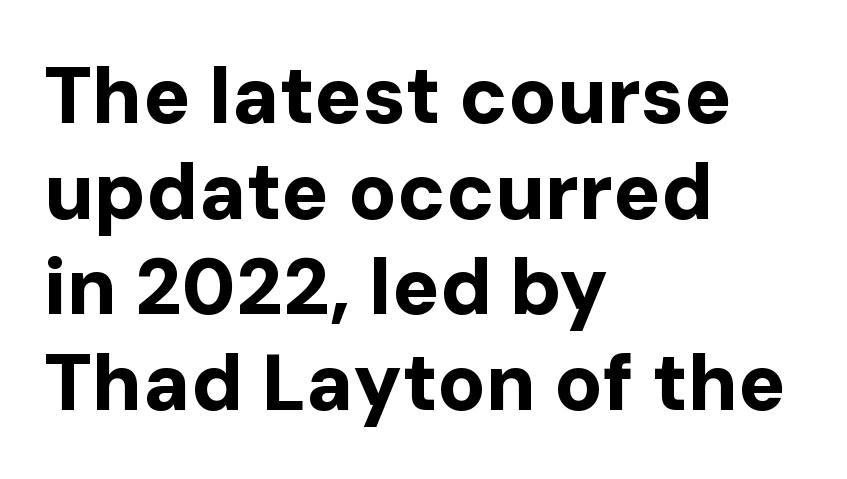
Short note: letters normally spaced. Does the lettering tilt? It doesn't — this is upright. As a designer I'd log this as weight 700, bold. Letterform terminals end flat and unadorned throughout the passage.
